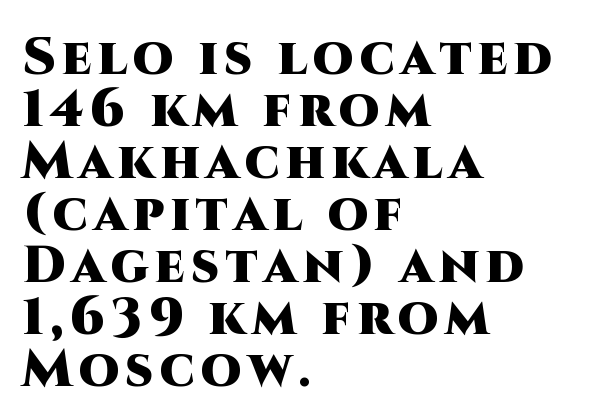
Q: Is the text bold? A: Yes.
Q: Is the text italic (slanted)? A: No, it is upright.
Q: Is the typeface a serif or a sans-serif typeface? A: Sans-serif.
Q: Is the text underlined? A: No.
Q: How is the paragraph aligned? A: Left-aligned.
Q: Is the spacing between lines tight, normal or loose? A: Tight.
Q: Width (condensed, normal, or wide)? A: Normal.
Q: Stroke contrast? A: High.
Q: x-height? A: Large.
Q: Monospaced? A: No.
